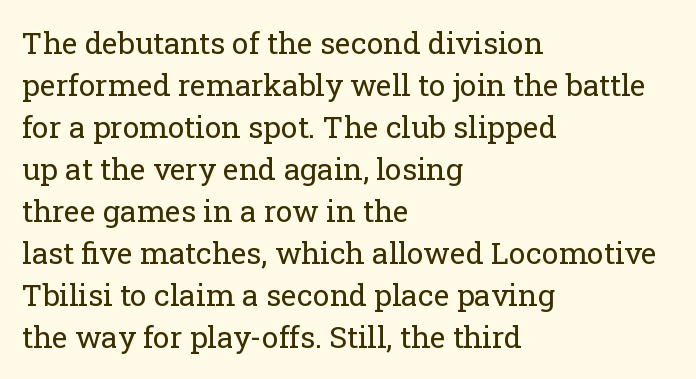
{"serif": "yes", "italic": "no", "bold": "no", "weight": "regular", "width": "normal", "stroke_contrast": "low", "x_height": "medium", "monospaced": "no", "underline": "no", "align": "left", "line_spacing": "normal", "line_spacing_ratio": 1.4, "letter_spacing": "normal", "letter_spacing_em": 0.0, "glyph_px": 30}
